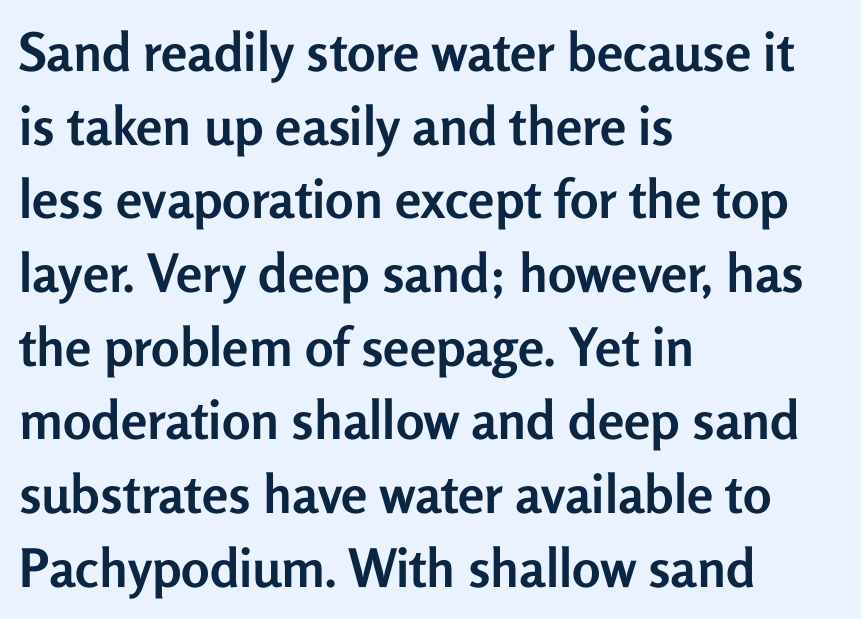
The image shows 53 px semibold sans-serif type, upright; set left-aligned, normal line spacing (1.39x), normal letter spacing, not underlined; low stroke contrast and a medium x-height.
